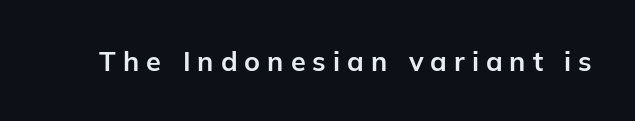
The image shows 27 px bold type, upright; set unusually wide letter spacing (+0.26 em), not underlined.
